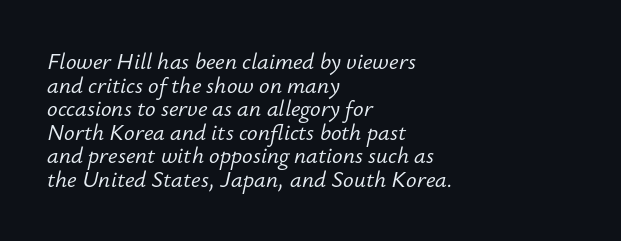
Q: Is the text bold? A: No.
Q: Is the text italic (slanted)? A: Yes, it leans right by about 12 degrees.
Q: Is the text underlined? A: No.
Q: How is the paragraph aligned? A: Left-aligned.
Q: Is the spacing between letters normal or unusually wide? A: Normal.
Q: Is the spacing between lines tight, normal or loose? A: Tight.
